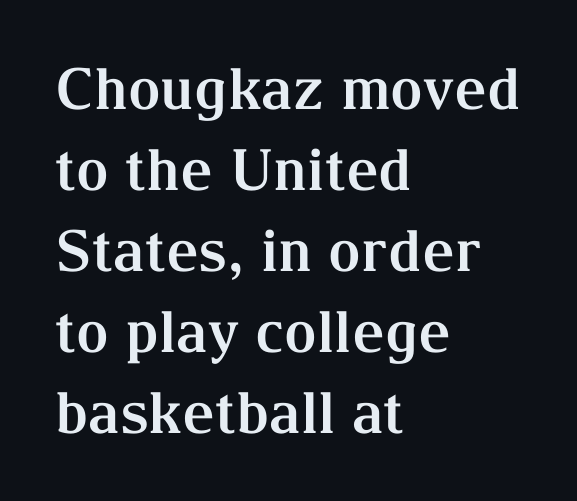
Q: Is the text bold? A: Yes.
Q: Is the text italic (slanted)? A: No, it is upright.
Q: Is the typeface a serif or a sans-serif typeface? A: Serif.
Q: Is the text underlined? A: No.
Q: How is the paragraph aligned? A: Left-aligned.
Q: Is the spacing between letters normal or unusually wide? A: Normal.
Q: Is the spacing between lines tight, normal or loose? A: Normal.
Q: Width (condensed, normal, or wide)? A: Normal.
Q: Stroke contrast? A: Medium.
Q: x-height? A: Medium.
Q: Monospaced? A: No.
